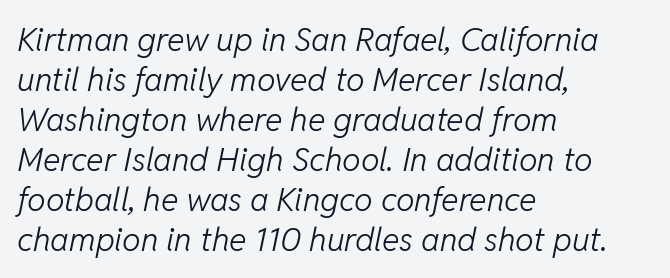
The image shows 33 px light type, italic (leaning right); set left-aligned, line spacing 1.21x, normal letter spacing, not underlined; low stroke contrast and a medium x-height.
